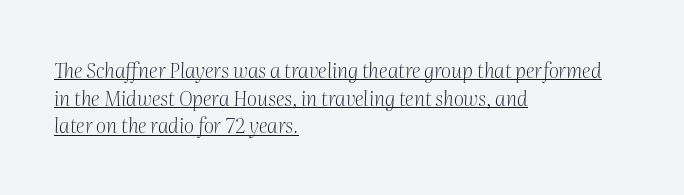
The typesetter chose a ragged-right arrangement here. Style check: oblique. Has an underline been added? It has. Is there much room between lines? A standard amount, neither cramped nor airy.
